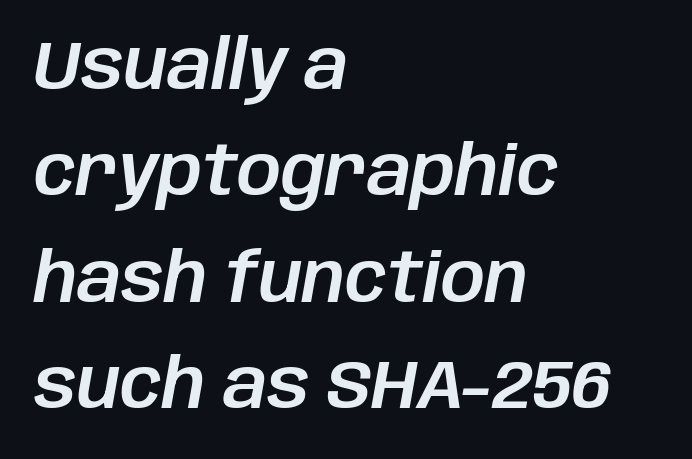
This rendering uses left alignment, leaving the right contour irregular. Tracking value appears to be zero — textbook default spacing. Proportional: the letters do not fall into vertical columns. Summary of vertical rhythm: regular, with standard interline spacing. Has an underline been added? It has not. The typography opts for an oblique posture over an upright one.
